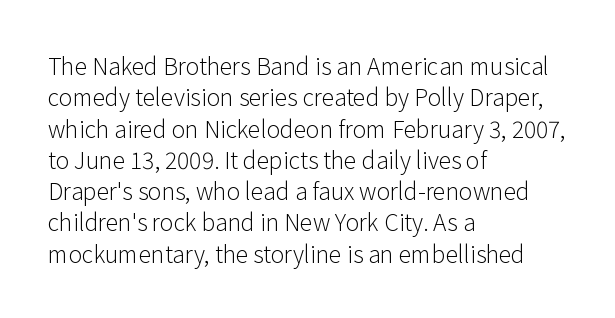
{"italic": "no", "bold": "no", "underline": "no", "align": "left", "line_spacing": "normal", "line_spacing_ratio": 1.36, "letter_spacing": "normal", "letter_spacing_em": 0.0, "glyph_px": 23}
